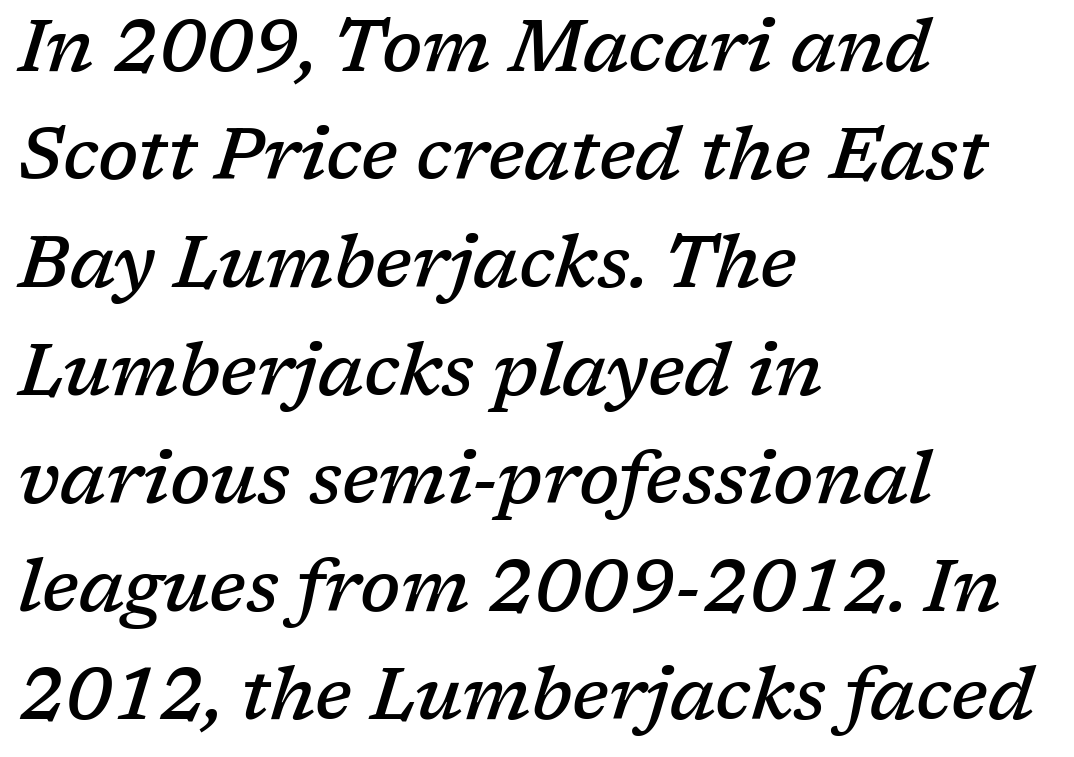
Q: Is the text bold? A: Semi-bold.
Q: Is the text italic (slanted)? A: Yes, it leans right by about 17 degrees.
Q: Is the typeface a serif or a sans-serif typeface? A: Serif.
Q: Is the text underlined? A: No.
Q: How is the paragraph aligned? A: Left-aligned.
Q: Is the spacing between letters normal or unusually wide? A: Normal.
Q: Is the spacing between lines tight, normal or loose? A: Normal.
Q: Width (condensed, normal, or wide)? A: Normal.
Q: Stroke contrast? A: Low.
Q: x-height? A: Medium.
Q: Monospaced? A: No.
